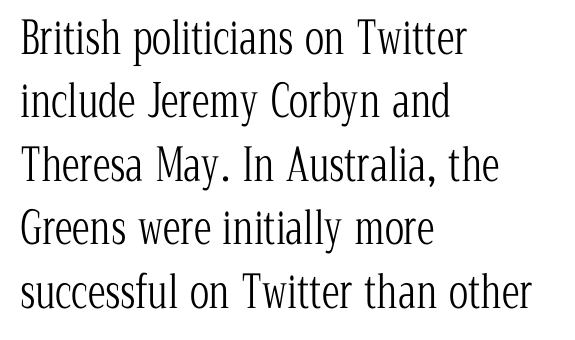
The image shows 45 px light, condensed serif type, upright; set left-aligned, normal line spacing (1.41x), normal letter spacing, not underlined; low stroke contrast and a medium x-height.
